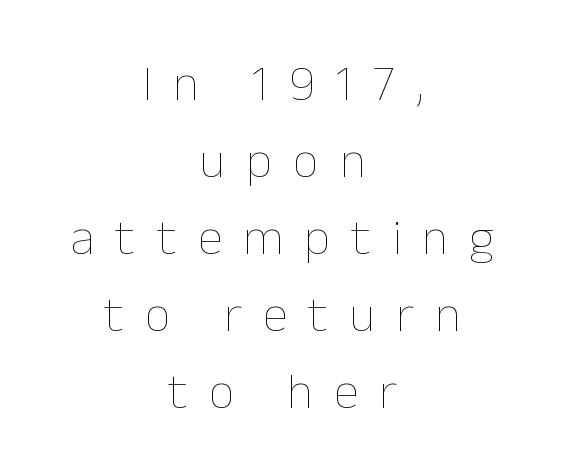
The image shows 51 px thin type, upright; set centered, normal line spacing (1.51x), unusually wide letter spacing (+0.41 em), not underlined; low stroke contrast and a medium x-height.
